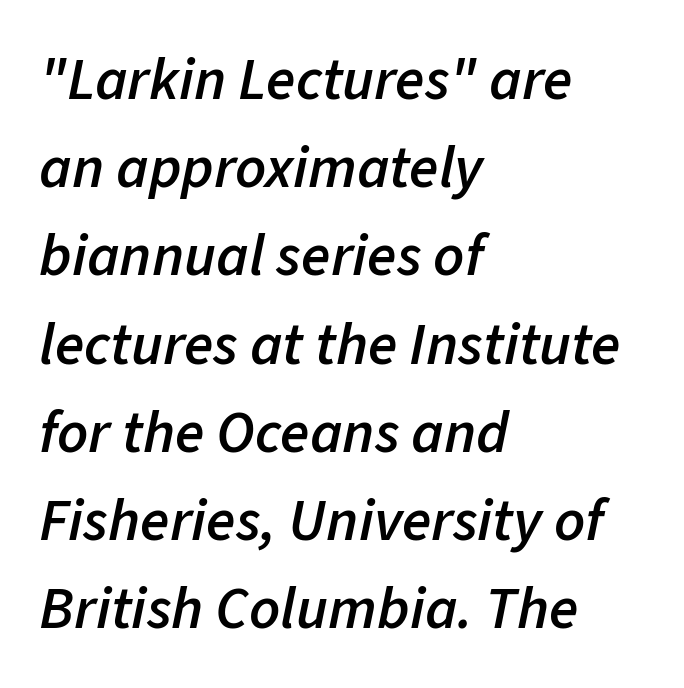
Q: Is the text bold? A: Semi-bold.
Q: Is the text italic (slanted)? A: Yes, it leans right by about 11 degrees.
Q: Is the text underlined? A: No.
Q: How is the paragraph aligned? A: Left-aligned.
Q: Is the spacing between letters normal or unusually wide? A: Normal.
Q: Is the spacing between lines tight, normal or loose? A: Normal.
Q: Width (condensed, normal, or wide)? A: Normal.
Q: Stroke contrast? A: Low.
Q: x-height? A: Medium.
Q: Monospaced? A: No.
